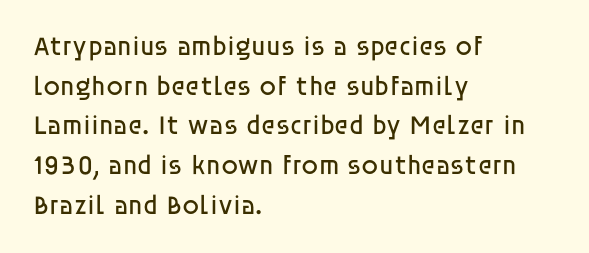
Notice how descenders clear the ascenders below comfortably — that's standard leading. Inter-character spacing is left at the font's built-in metrics. Bare-footed words on every line. The strokes are not fattened; the text isn't bold. A student would call this left alignment; a typographer would say flush left, rag right.
